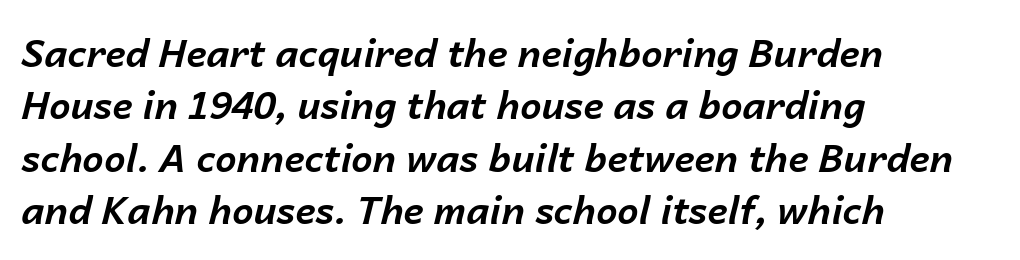
Anything drawn beneath the words? Only blank space. The leading is moderate, giving the passage an even texture. A typesetter would call this zero additional tracking. You could not count columns in this text — the font is proportionally spaced.
